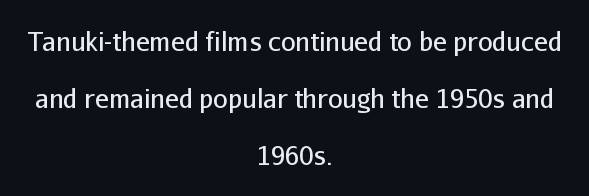
Q: Is the text bold? A: No.
Q: Is the text italic (slanted)? A: No, it is upright.
Q: Is the text underlined? A: No.
Q: How is the paragraph aligned? A: Centered.
Q: Is the spacing between letters normal or unusually wide? A: Normal.
Q: Is the spacing between lines tight, normal or loose? A: Loose.
